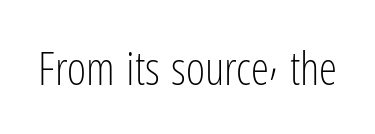
You can tell from the bare stems that sans-serif type was used. Stems here are at most as thick as an everyday book face. Italic: no, the glyphs are upright roman. Honestly, there is no underline to notice here at all.
